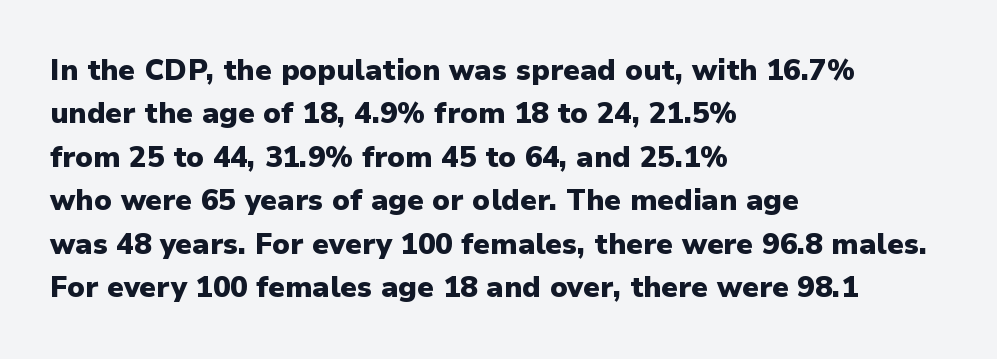
Is this a fixed-width face? No — the glyphs have proportional, varying widths. If you drew a ruler down the left edge, every line would touch it. Honestly, the row spacing looks completely unremarkable. A roman cut, with each character standing at attention. Lines of text with bare space underneath. Default kerning and tracking; the words read as compact shapes.
